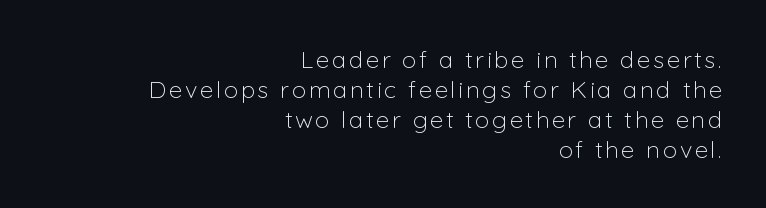
The image shows 24 px text type, upright; set right-aligned, normal line spacing (1.25x), not underlined.
